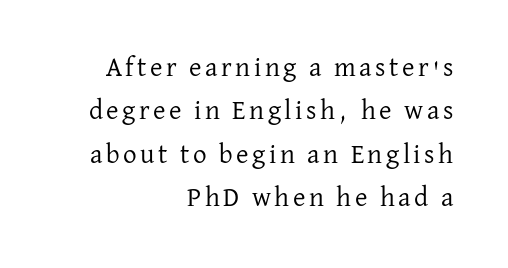
Regular leading. Compared with a flush-left layout, this one pins lines to the opposite, right side. Compared with a typical body face, this is equally light or lighter still. It's the straight-up-and-down kind of type. Check the space under the baseline: it is left empty.
